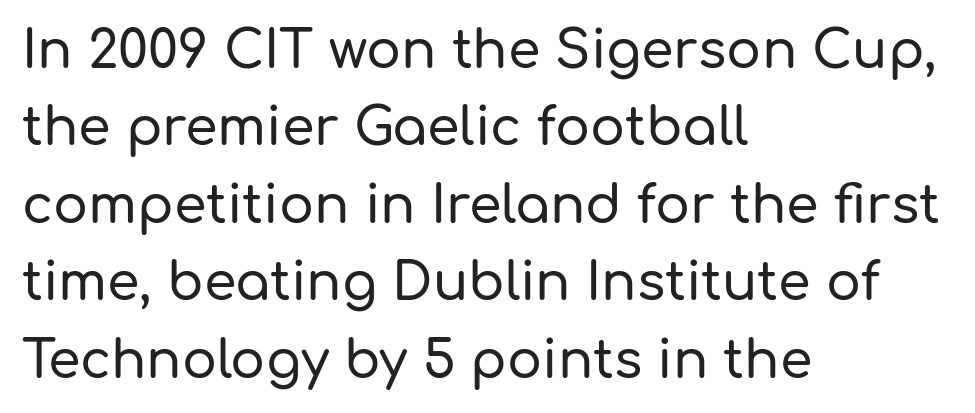
{"serif": "no", "italic": "no", "width": "normal", "stroke_contrast": "low", "x_height": "medium", "monospaced": "no", "underline": "no", "align": "left", "line_spacing": "normal", "line_spacing_ratio": 1.49, "letter_spacing": "normal", "letter_spacing_em": 0.0, "glyph_px": 52}
